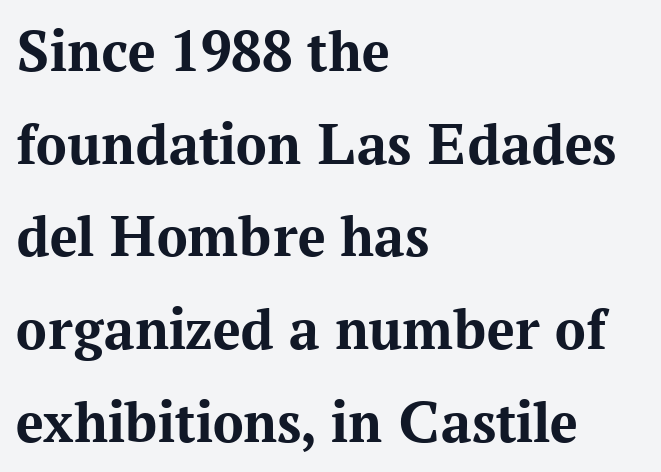
{"serif": "yes", "italic": "no", "bold": "yes", "weight": "bold", "width": "normal", "stroke_contrast": "medium", "x_height": "medium", "monospaced": "no", "underline": "no", "align": "left", "line_spacing": "normal", "line_spacing_ratio": 1.52, "letter_spacing": "normal", "letter_spacing_em": 0.0, "glyph_px": 61}
